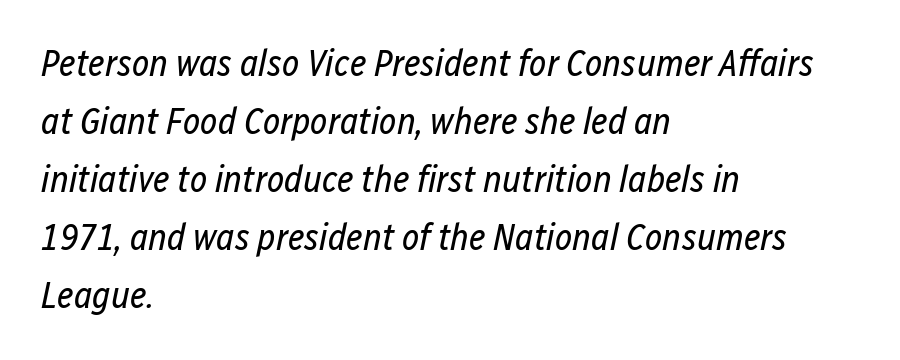
{"italic": "yes", "lean": "right", "slant_degrees": 12, "bold": "no", "weight": "regular", "width": "condensed", "stroke_contrast": "low", "x_height": "medium", "monospaced": "no", "underline": "no", "align": "left", "line_spacing": "normal", "line_spacing_ratio": 1.57, "letter_spacing": "normal", "letter_spacing_em": 0.0, "glyph_px": 37}
